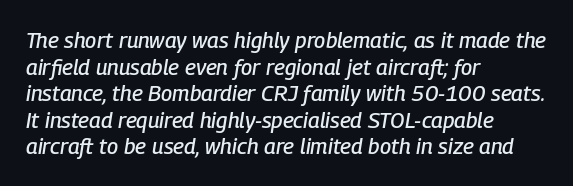
The image shows 22 px text type, italic (leaning right); set left-aligned, line spacing 1.21x, normal letter spacing, not underlined.
